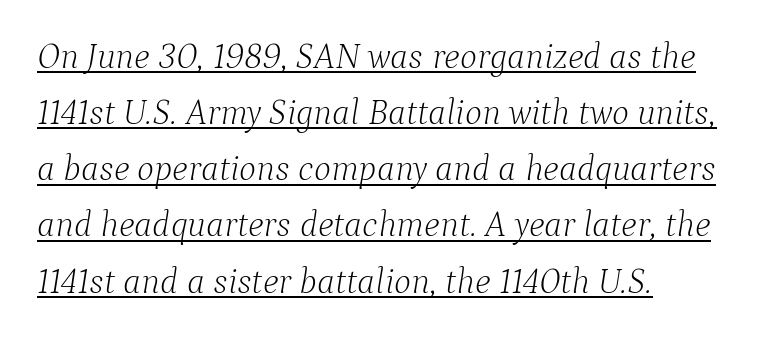
The image shows 36 px light serif type, italic (leaning right); set left-aligned, normal line spacing (1.56x), normal letter spacing, underlined; low stroke contrast and a medium x-height.
